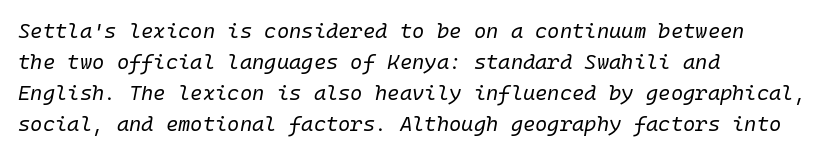
{"italic": "yes", "lean": "right", "slant_degrees": 10, "bold": "no", "underline": "no", "align": "left", "line_spacing": "normal", "line_spacing_ratio": 1.48, "letter_spacing": "normal", "letter_spacing_em": 0.0, "glyph_px": 21}
